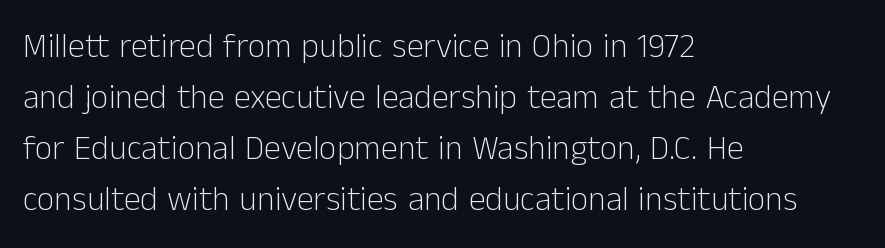
{"serif": "no", "italic": "no", "bold": "no", "weight": "light", "width": "normal", "stroke_contrast": "low", "x_height": "medium", "monospaced": "no", "underline": "no", "align": "left", "line_spacing": "normal", "line_spacing_ratio": 1.5, "letter_spacing": "normal", "letter_spacing_em": 0.0, "glyph_px": 34}
